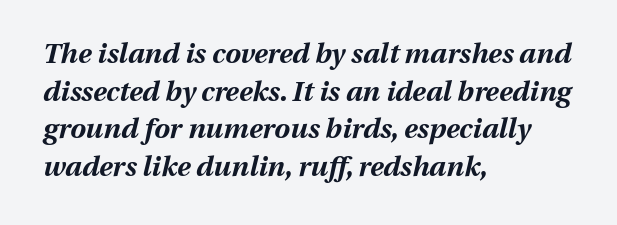
{"italic": "yes", "lean": "right", "slant_degrees": 13, "bold": "yes", "weight": "bold", "width": "normal", "stroke_contrast": "medium", "x_height": "medium", "monospaced": "no", "underline": "no", "align": "left", "line_spacing": "normal", "line_spacing_ratio": 1.34, "letter_spacing": "normal", "letter_spacing_em": 0.0, "glyph_px": 28}
